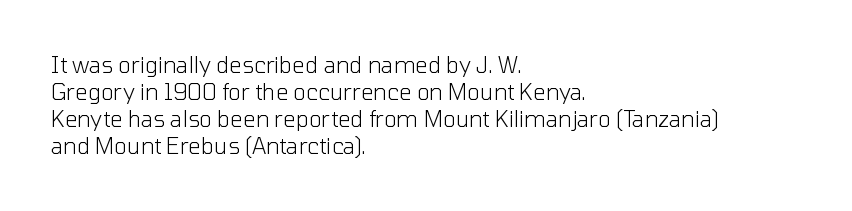
Beneath every word, the page is bare. The lettering holds an erect, upright posture throughout. Caption: face not bold, strokes unweighted. The gaps between neighbouring characters are ordinary and unremarkable.
